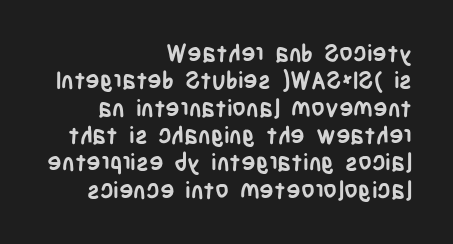
This rendering uses right alignment, leaving the left contour irregular. Look at the stroke-to-counter ratio: heavy, a bold. Default kerning and tracking; the words read as compact shapes. Letters rest on an invisible, unmarked baseline. The rendering uses a small line-height, squeezing the rows. The specimen reads as upright at a glance.
